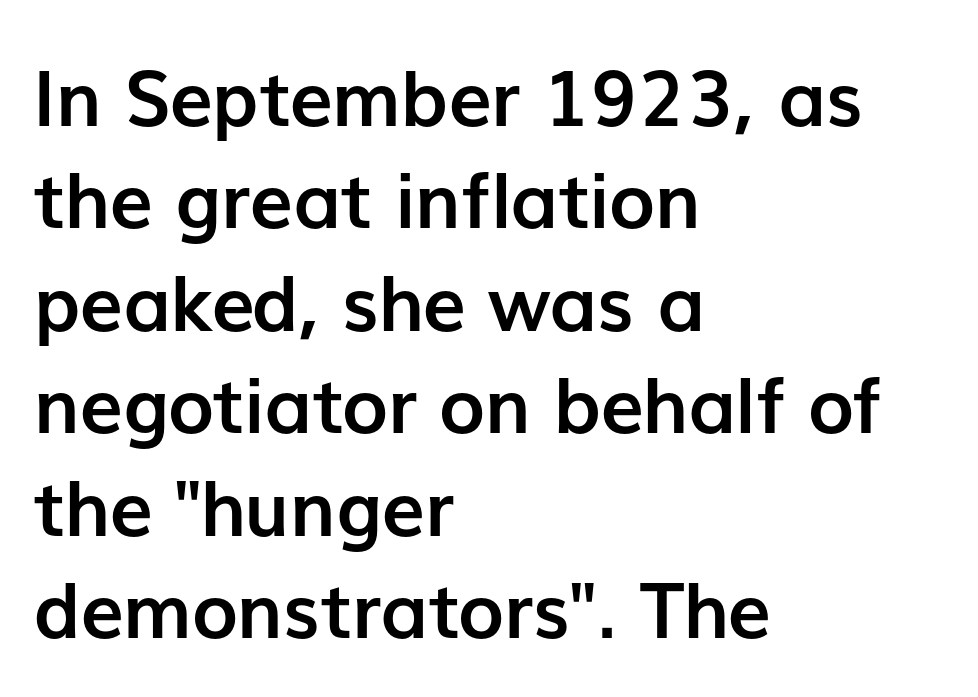
The image shows 77 px semibold sans-serif type, upright; set left-aligned, normal line spacing (1.33x), normal letter spacing, not underlined; low stroke contrast and a medium x-height.
